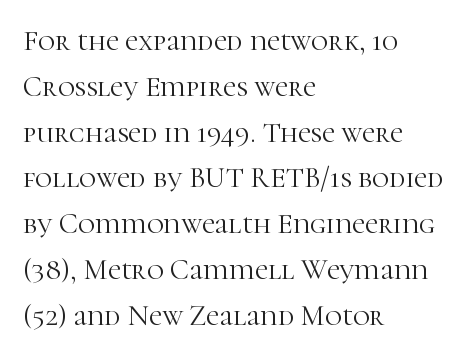
{"serif": "yes", "italic": "no", "bold": "no", "weight": "light", "width": "normal", "stroke_contrast": "high", "x_height": "medium", "monospaced": "no", "underline": "no", "align": "left", "line_spacing": "normal", "line_spacing_ratio": 1.58, "letter_spacing": "normal", "letter_spacing_em": 0.0, "glyph_px": 29}
